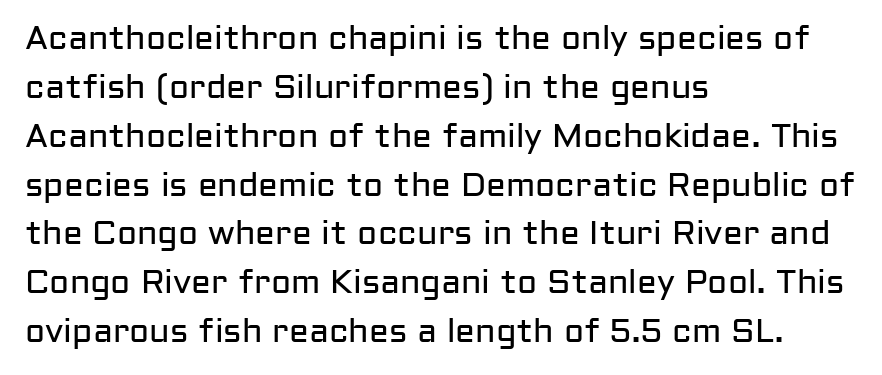
The image shows 33 px regular-weight sans-serif type, upright; set left-aligned, normal line spacing (1.48x), normal letter spacing, not underlined; low stroke contrast and a medium x-height.
